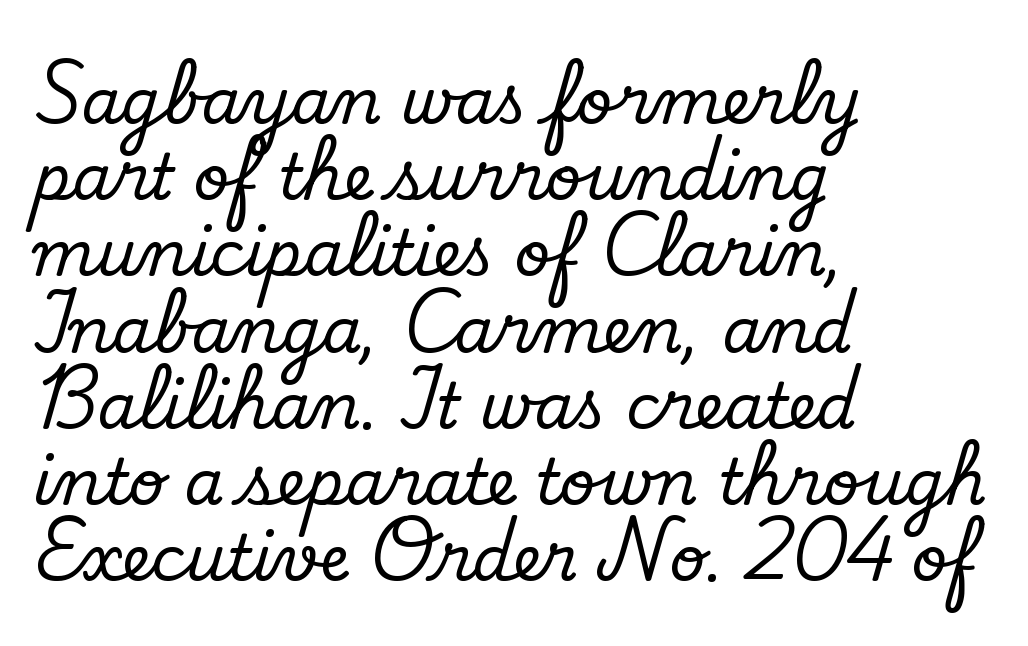
Between one letter and the next there's only the usual sliver of space. Is this a fixed-width face? No — the glyphs have proportional, varying widths. Which margin do the lines hug? The left one — the right edge is uneven.
